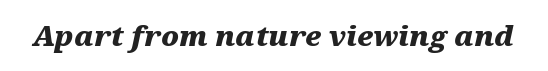
Q: Is the text bold? A: Yes.
Q: Is the text italic (slanted)? A: Yes, it leans right by about 12 degrees.
Q: Is the text underlined? A: No.
Q: Is the spacing between letters normal or unusually wide? A: Normal.
Q: Width (condensed, normal, or wide)? A: Wide.
Q: Stroke contrast? A: Medium.
Q: x-height? A: Medium.
Q: Monospaced? A: No.
